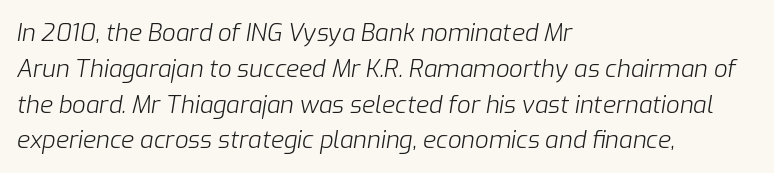
The image shows 24 px text type, italic (leaning right); set left-aligned, normal line spacing (1.49x), normal letter spacing, not underlined.
